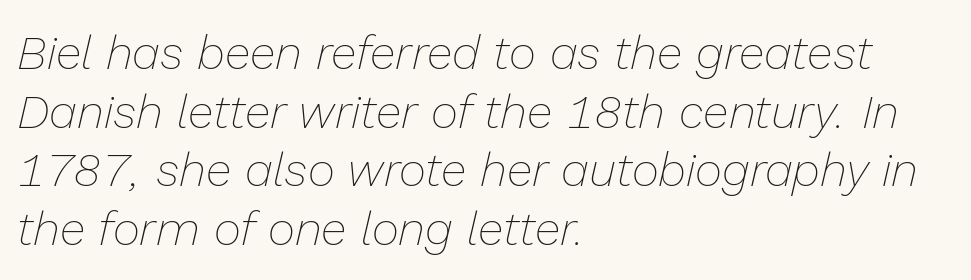
{"italic": "yes", "lean": "right", "slant_degrees": 13, "bold": "no", "weight": "thin", "width": "normal", "stroke_contrast": "low", "x_height": "medium", "monospaced": "no", "underline": "no", "align": "left", "line_spacing": "normal", "line_spacing_ratio": 1.25, "letter_spacing": "normal", "letter_spacing_em": 0.0, "glyph_px": 47}
